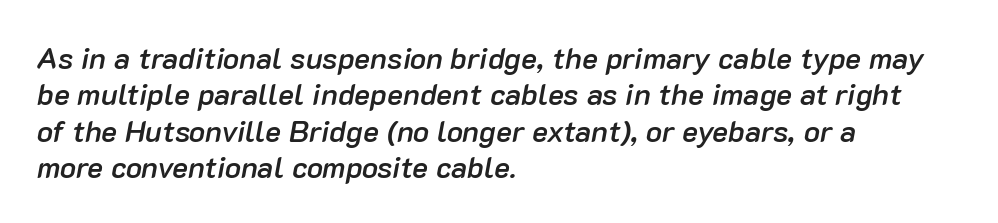
{"italic": "yes", "lean": "right", "slant_degrees": 10, "bold": "semi", "weight": "semibold", "width": "normal", "stroke_contrast": "low", "x_height": "medium", "monospaced": "no", "underline": "no", "align": "left", "line_spacing_ratio": 1.21, "letter_spacing": "normal", "letter_spacing_em": 0.0, "glyph_px": 30}
